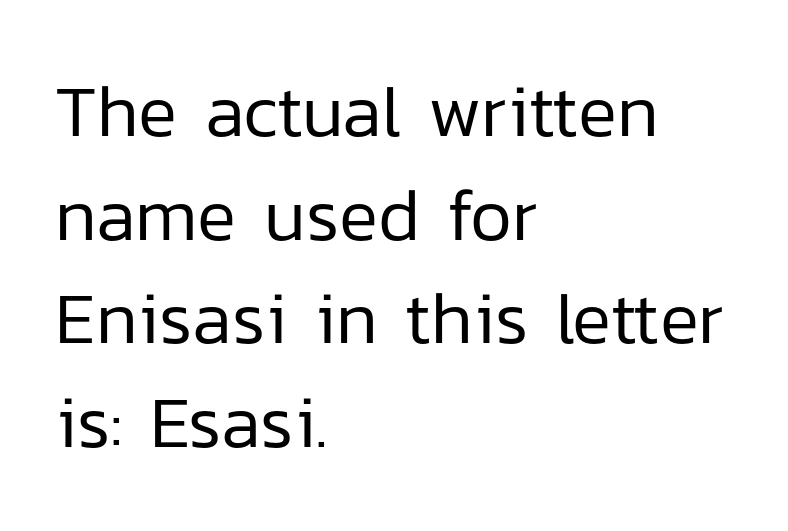
A clean baseline with only descenders dipping below it. If you measured baseline to baseline, you'd find a middling distance. What stands out about the letter spacing? Nothing — it is the standard amount. These lines are rendered in a variable-pitch font. This sample is left-justified, so line endings fall wherever the words run out. Examine the stroke ends and you'll find no serifs.
